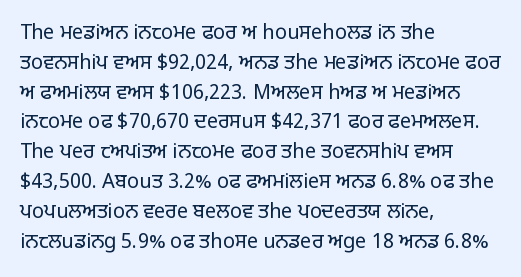
Rule under the text: the space is simply empty. Upright lettering throughout. This rendering leaves character spacing at its baseline value. If you drew a ruler down the left edge, every line would touch it. Is there much room between lines? A standard amount, neither cramped nor airy. This reads as an unemphasized weight, regular at the heaviest.
